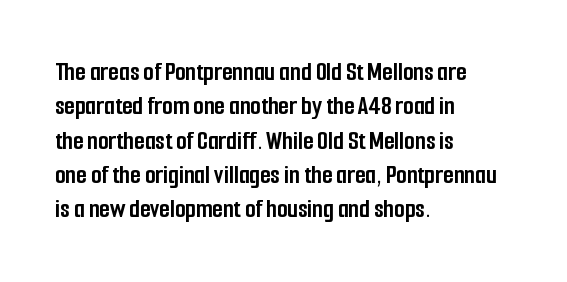
{"italic": "no", "bold": "yes", "underline": "no", "align": "left", "line_spacing": "normal", "line_spacing_ratio": 1.27, "letter_spacing": "normal", "letter_spacing_em": 0.0, "glyph_px": 27}
